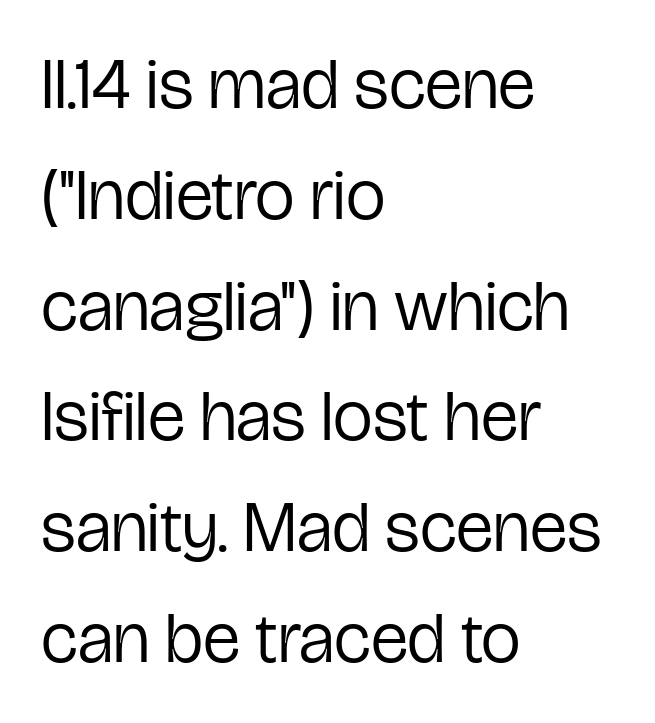
The image shows 71 px regular-weight, condensed sans-serif type, upright; set left-aligned, normal line spacing (1.56x), normal letter spacing, not underlined; low stroke contrast and a medium x-height.
